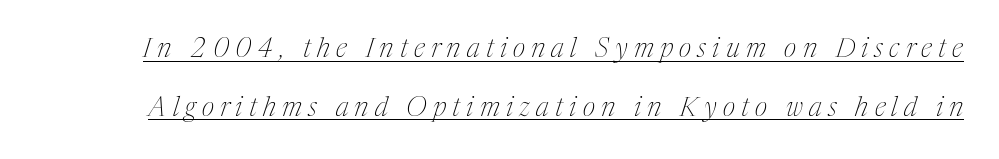
Q: Is the text bold? A: No.
Q: Is the text italic (slanted)? A: Yes, it leans right by about 17 degrees.
Q: Is the text underlined? A: Yes.
Q: Is the spacing between letters normal or unusually wide? A: Unusually wide.
Q: Is the spacing between lines tight, normal or loose? A: Loose.
